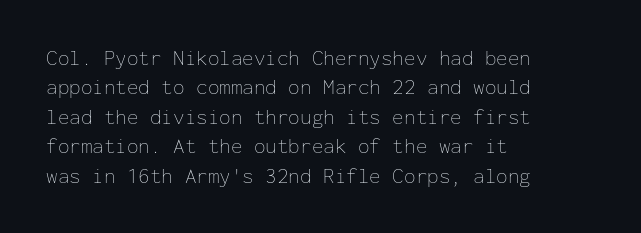
A clean baseline with only descenders dipping below it. If you drew a line through each stem, it would be perfectly vertical. Honestly, the row spacing looks completely unremarkable. Is this a heavy cut? Hardly; it is regular or lighter.
